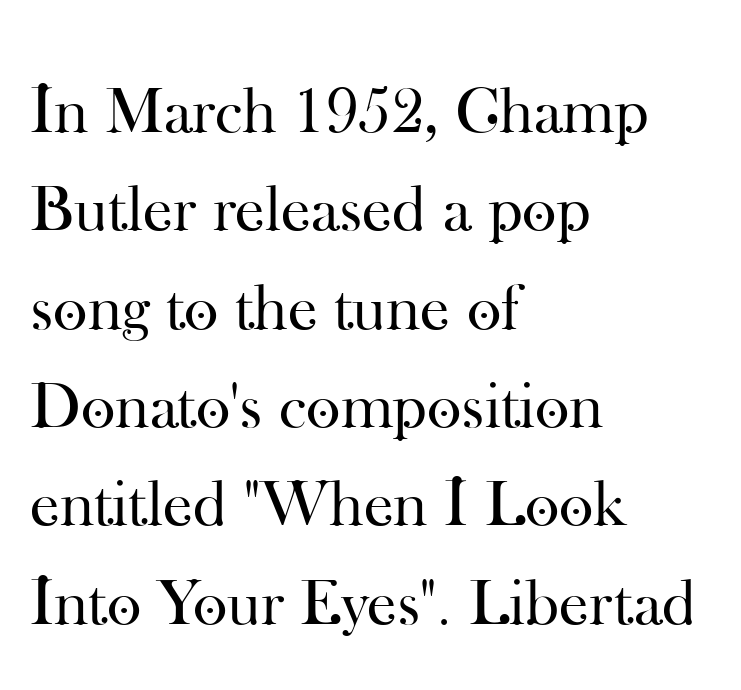
Q: Is the text bold? A: No.
Q: Is the text italic (slanted)? A: No, it is upright.
Q: Is the typeface a serif or a sans-serif typeface? A: Serif.
Q: Is the text underlined? A: No.
Q: How is the paragraph aligned? A: Left-aligned.
Q: Is the spacing between letters normal or unusually wide? A: Normal.
Q: Is the spacing between lines tight, normal or loose? A: Normal.
Q: Width (condensed, normal, or wide)? A: Normal.
Q: Stroke contrast? A: High.
Q: x-height? A: Small.
Q: Monospaced? A: No.
